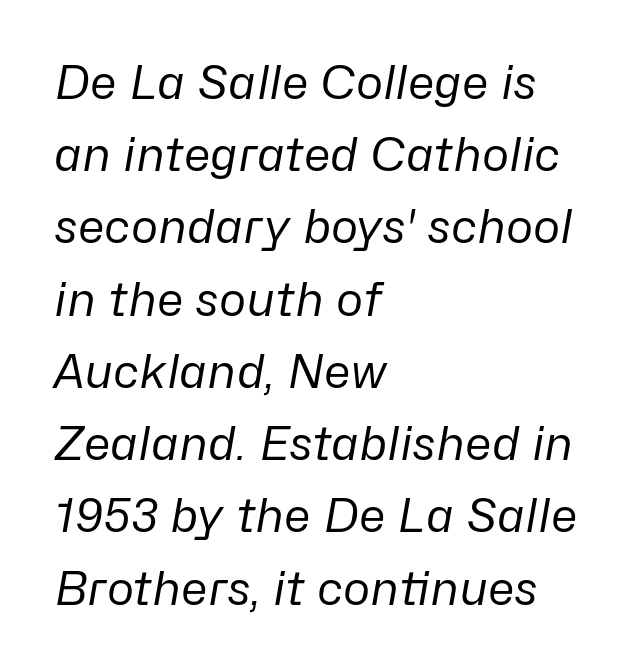
Q: Is the text bold? A: No.
Q: Is the text italic (slanted)? A: Yes, it leans right by about 10 degrees.
Q: Is the text underlined? A: No.
Q: How is the paragraph aligned? A: Left-aligned.
Q: Is the spacing between letters normal or unusually wide? A: Normal.
Q: Is the spacing between lines tight, normal or loose? A: Normal.
Q: Width (condensed, normal, or wide)? A: Normal.
Q: Stroke contrast? A: Low.
Q: x-height? A: Medium.
Q: Monospaced? A: No.
